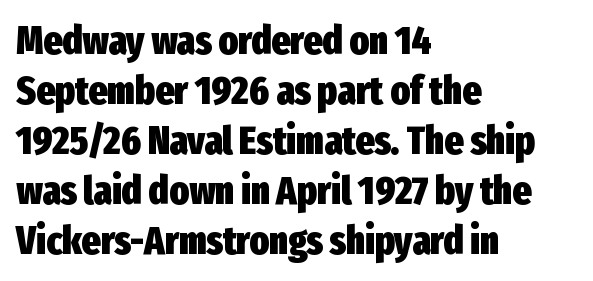
The image shows 40 px heavy, condensed sans-serif type, upright; set left-aligned, normal line spacing (1.25x), normal letter spacing, not underlined; low stroke contrast and a medium x-height.
